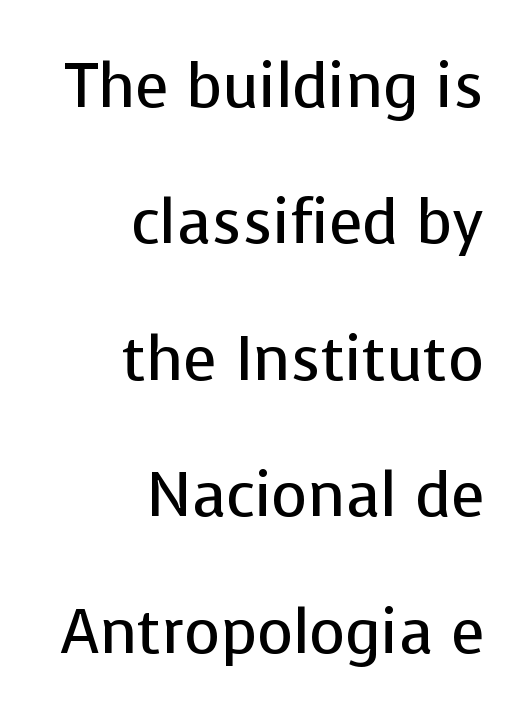
Q: Is the text bold? A: No.
Q: Is the text italic (slanted)? A: No, it is upright.
Q: Is the typeface a serif or a sans-serif typeface? A: Sans-serif.
Q: Is the text underlined? A: No.
Q: How is the paragraph aligned? A: Right-aligned.
Q: Is the spacing between letters normal or unusually wide? A: Normal.
Q: Is the spacing between lines tight, normal or loose? A: Loose.
Q: Width (condensed, normal, or wide)? A: Normal.
Q: Stroke contrast? A: Low.
Q: x-height? A: Medium.
Q: Monospaced? A: No.
